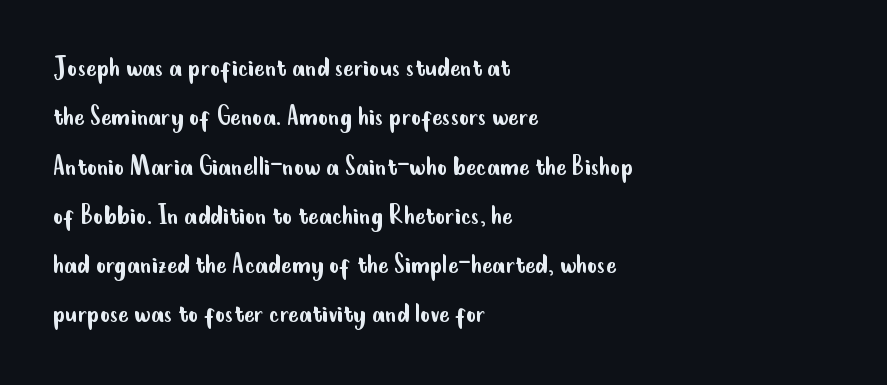
To sum up the face: it is a sans, with no serifs. Do the characters align in a grid? No, the font is proportional. This block has exactly the height ordinary leading produces. The rag falls on the right side of this text block. Standard letterfit; no display-style spreading of the glyphs.
